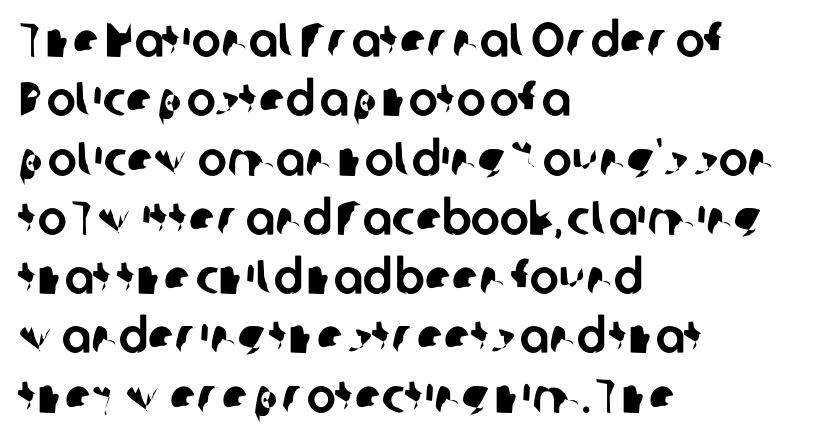
{"serif": "no", "width": "normal", "stroke_contrast": "low", "x_height": "medium", "monospaced": "no", "underline": "no", "align": "left", "line_spacing_ratio": 1.21, "letter_spacing": "normal", "letter_spacing_em": 0.0, "glyph_px": 49}
